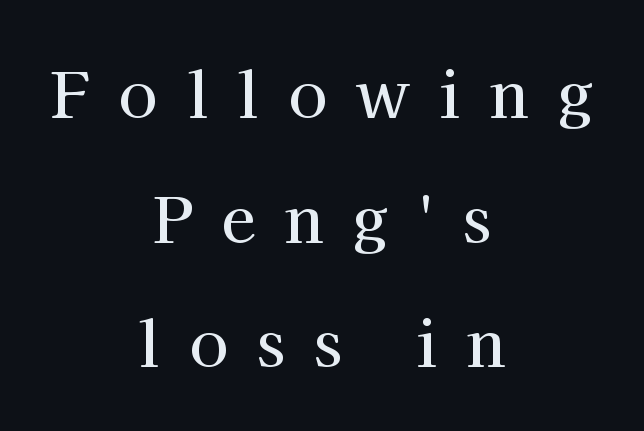
{"serif": "yes", "italic": "no", "width": "normal", "stroke_contrast": "high", "x_height": "medium", "monospaced": "no", "underline": "no", "align": "center", "line_spacing": "loose", "line_spacing_ratio": 1.98, "letter_spacing": "wide", "letter_spacing_em": 0.46, "glyph_px": 63}
